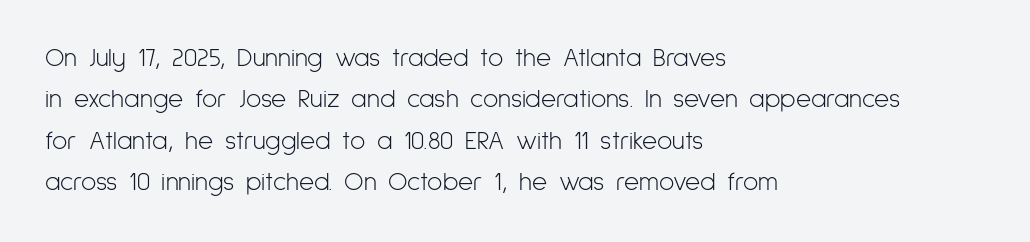
{"italic": "no", "bold": "no", "underline": "no", "align": "left", "line_spacing": "normal", "line_spacing_ratio": 1.59, "letter_spacing": "normal", "letter_spacing_em": 0.0, "glyph_px": 26}
